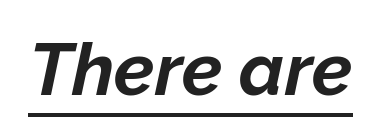
Pretty heavy lettering here — definitely bold. Is there an underline? Yes — a line sits under the letters. Varying glyph widths throughout — classic text-font behaviour. The typography opts for an oblique posture over an upright one.
